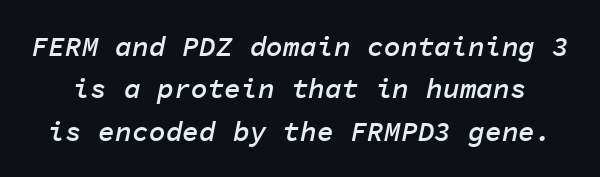
Each word holds together tightly as a unit, with standard inter-letter gaps. The designer left line spacing at the default. Here the designer chose a console-style face with uniform glyph widths. What weight is shown? A semibold, between regular and bold. Underlining? Definitely not there. Emphasis-style slanted type is in use.
